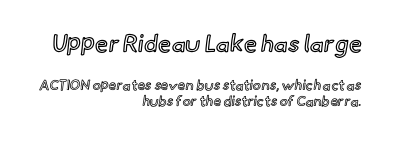
The image shows 24 px text type; set right-aligned, tight line spacing (1.13x), normal letter spacing, not underlined; the first (top) block is 1.71x larger.
